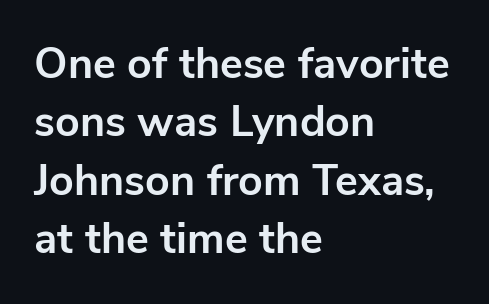
{"serif": "no", "italic": "no", "bold": "yes", "weight": "bold", "width": "normal", "stroke_contrast": "low", "x_height": "medium", "monospaced": "no", "underline": "no", "align": "left", "line_spacing": "normal", "line_spacing_ratio": 1.36, "letter_spacing": "normal", "letter_spacing_em": 0.0, "glyph_px": 43}
